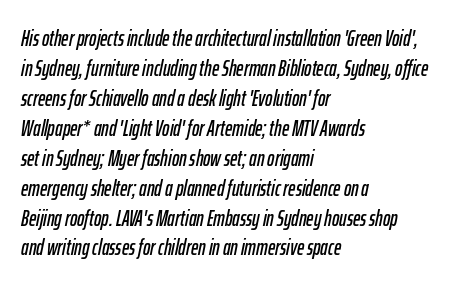
{"italic": "yes", "lean": "right", "slant_degrees": 12, "underline": "no", "align": "left", "line_spacing": "normal", "line_spacing_ratio": 1.36, "letter_spacing": "normal", "letter_spacing_em": 0.0, "glyph_px": 22}
